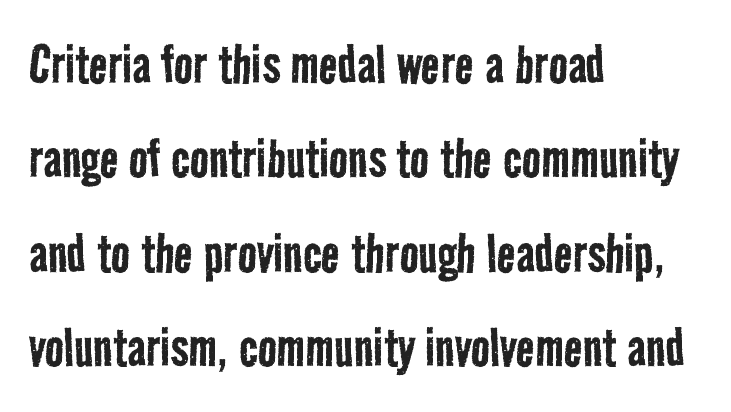
Note the varied advance widths — an 'i' is clearly narrower than an 'm'. Each line starts at the same left margin while the right side varies. Is there much room between lines? A standard amount, neither cramped nor airy. The font is comparable to plain body text, perhaps lighter.
